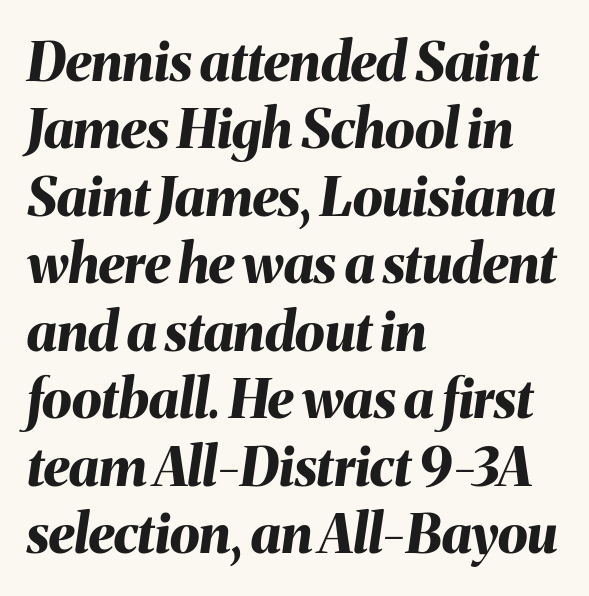
The image shows 54 px bold type, italic (leaning right); set left-aligned, normal line spacing (1.25x), normal letter spacing, not underlined; medium stroke contrast and a medium x-height.
